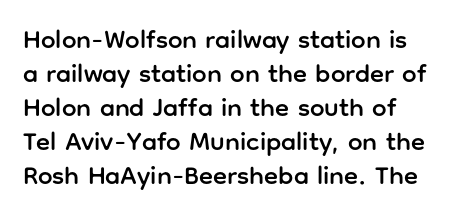
{"italic": "no", "underline": "no", "line_spacing": "normal", "line_spacing_ratio": 1.31, "letter_spacing": "normal", "letter_spacing_em": 0.0, "glyph_px": 26}
